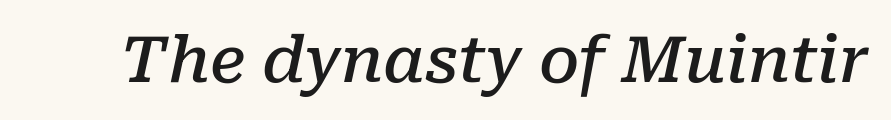
Q: Is the text bold? A: Semi-bold.
Q: Is the text italic (slanted)? A: Yes, it leans right by about 10 degrees.
Q: Is the typeface a serif or a sans-serif typeface? A: Serif.
Q: Is the text underlined? A: No.
Q: Is the spacing between letters normal or unusually wide? A: Normal.
Q: Width (condensed, normal, or wide)? A: Normal.
Q: Stroke contrast? A: Low.
Q: x-height? A: Medium.
Q: Monospaced? A: No.
